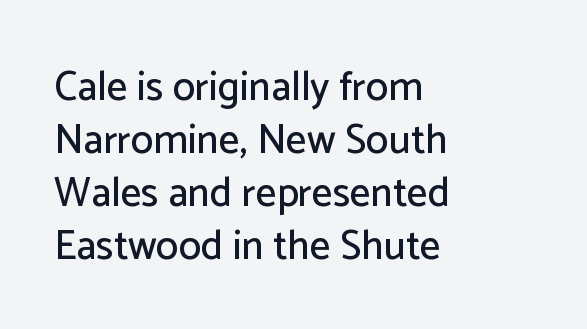
{"serif": "no", "italic": "no", "width": "normal", "stroke_contrast": "low", "x_height": "medium", "monospaced": "no", "underline": "no", "align": "left", "line_spacing": "normal", "line_spacing_ratio": 1.29, "letter_spacing": "normal", "letter_spacing_em": 0.0, "glyph_px": 41}
